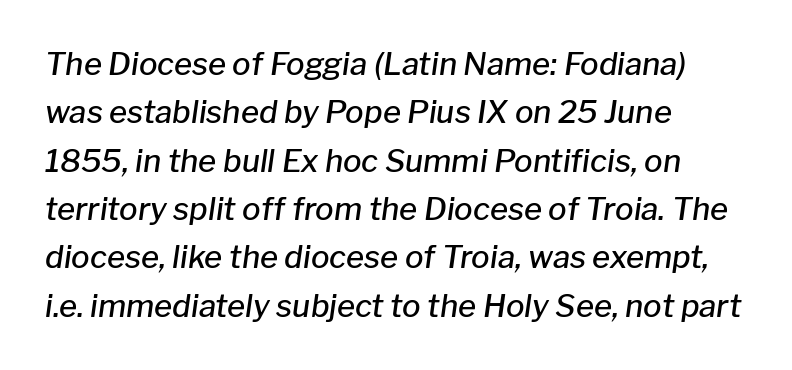
Q: Is the text bold? A: Semi-bold.
Q: Is the text italic (slanted)? A: Yes, it leans right by about 8 degrees.
Q: Is the text underlined? A: No.
Q: How is the paragraph aligned? A: Left-aligned.
Q: Is the spacing between letters normal or unusually wide? A: Normal.
Q: Is the spacing between lines tight, normal or loose? A: Normal.
Q: Width (condensed, normal, or wide)? A: Normal.
Q: Stroke contrast? A: Low.
Q: x-height? A: Medium.
Q: Monospaced? A: No.
